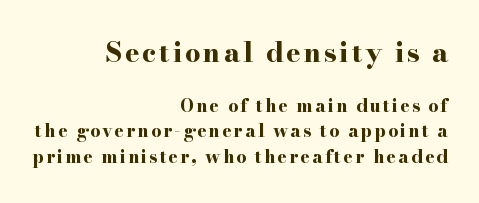
Q: Is the text bold? A: Yes.
Q: Is the text italic (slanted)? A: No, it is upright.
Q: Is the text underlined? A: No.
Q: How is the paragraph aligned? A: Right-aligned.
Q: Is the spacing between lines tight, normal or loose? A: Normal.
Q: Which block of text is set in a larger size, the first (top) or the second (bottom)? A: The first (top) one.
